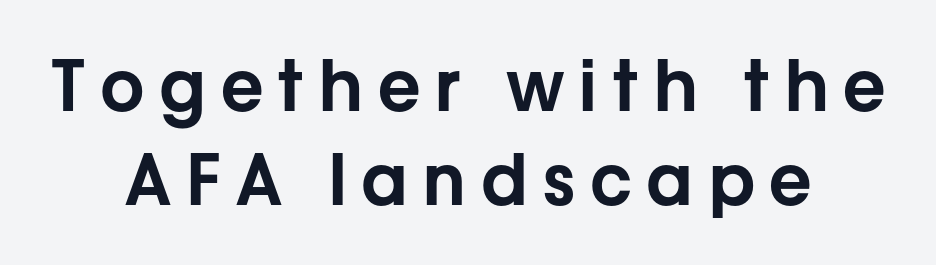
Q: Is the text italic (slanted)? A: No, it is upright.
Q: Is the typeface a serif or a sans-serif typeface? A: Sans-serif.
Q: Is the text underlined? A: No.
Q: How is the paragraph aligned? A: Centered.
Q: Is the spacing between letters normal or unusually wide? A: Unusually wide.
Q: Is the spacing between lines tight, normal or loose? A: Normal.
Q: Width (condensed, normal, or wide)? A: Normal.
Q: Stroke contrast? A: Low.
Q: x-height? A: Medium.
Q: Monospaced? A: No.
